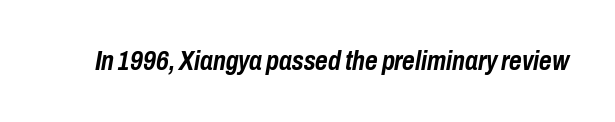
Q: Is the text bold? A: Yes.
Q: Is the text italic (slanted)? A: Yes, it leans right by about 10 degrees.
Q: Is the text underlined? A: No.
Q: Is the spacing between letters normal or unusually wide? A: Normal.
